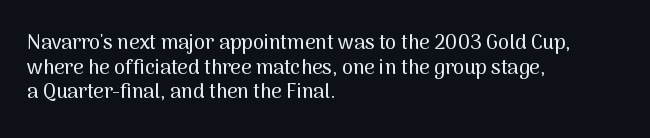
Here the glyphs are tracked normally, forming tight word shapes. The baseline area is clear. Ascenders rise straight up at ninety degrees. These lines stack with their left ends in a neat column.
